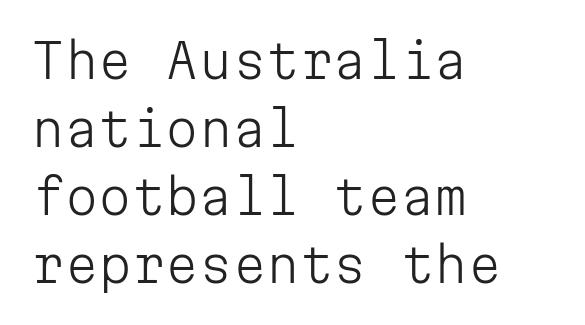
Regular leading. Every row of glyphs begins at an identical x-position on the left. Here the designer chose a console-style face with uniform glyph widths. Every character sits straight up, as roman type does. No word sits above an underline. No letter is thick-stroked: the sample isn't bold.
